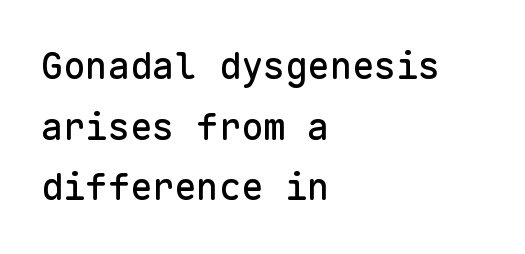
Q: Is the text italic (slanted)? A: No, it is upright.
Q: Is the typeface a serif or a sans-serif typeface? A: Sans-serif.
Q: Is the text underlined? A: No.
Q: How is the paragraph aligned? A: Left-aligned.
Q: Is the spacing between letters normal or unusually wide? A: Normal.
Q: Is the spacing between lines tight, normal or loose? A: Normal.
Q: Width (condensed, normal, or wide)? A: Normal.
Q: Stroke contrast? A: Low.
Q: x-height? A: Medium.
Q: Monospaced? A: Yes.
